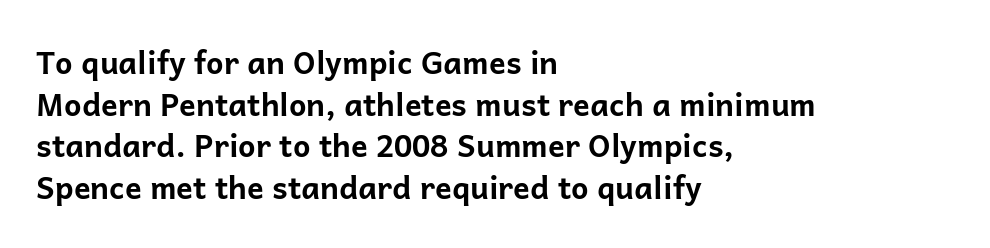
{"serif": "no", "italic": "no", "bold": "yes", "weight": "bold", "width": "normal", "stroke_contrast": "low", "x_height": "medium", "monospaced": "no", "underline": "no", "align": "left", "line_spacing": "normal", "line_spacing_ratio": 1.34, "letter_spacing": "normal", "letter_spacing_em": 0.0, "glyph_px": 31}
